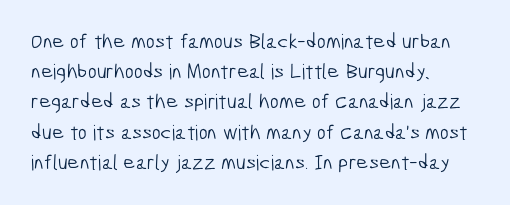
{"bold": "no", "underline": "no", "align": "left", "line_spacing": "normal", "line_spacing_ratio": 1.44, "letter_spacing": "normal", "letter_spacing_em": 0.0, "glyph_px": 21}
